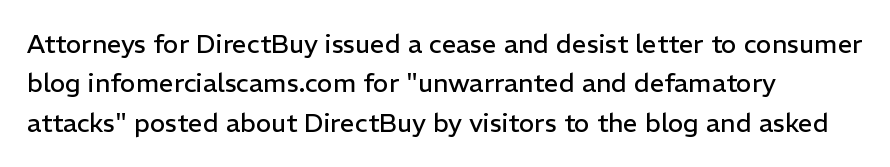
The image shows 26 px text type, upright; set left-aligned, normal line spacing (1.51x), normal letter spacing, not underlined.
